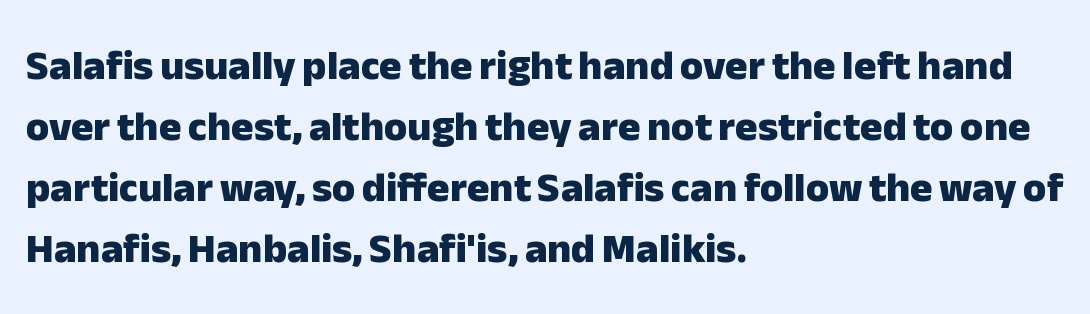
{"serif": "no", "italic": "no", "bold": "yes", "weight": "heavy", "width": "normal", "stroke_contrast": "low", "x_height": "medium", "monospaced": "no", "underline": "no", "align": "left", "line_spacing": "normal", "line_spacing_ratio": 1.45, "letter_spacing": "normal", "letter_spacing_em": 0.0, "glyph_px": 42}
